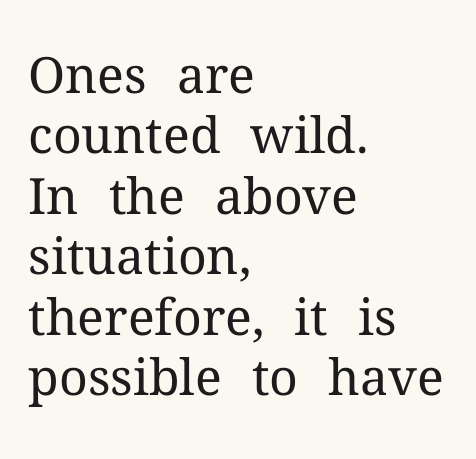
The image shows 50 px regular-weight serif type, upright; set left-aligned, line spacing 1.21x, normal letter spacing, not underlined; medium stroke contrast and a medium x-height.
